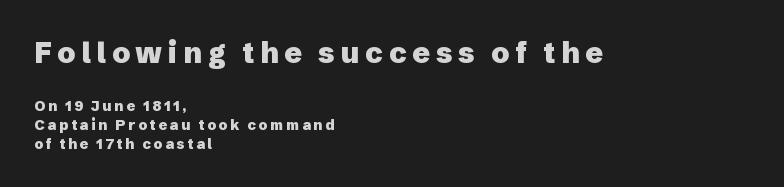
Q: Is the text bold? A: Yes.
Q: Is the text italic (slanted)? A: No, it is upright.
Q: Is the typeface a serif or a sans-serif typeface? A: Sans-serif.
Q: Is the text underlined? A: No.
Q: How is the paragraph aligned? A: Left-aligned.
Q: Is the spacing between letters normal or unusually wide? A: Unusually wide.
Q: Is the spacing between lines tight, normal or loose? A: Normal.
Q: Which block of text is set in a larger size, the first (top) or the second (bottom)? A: The first (top) one.
Q: Width (condensed, normal, or wide)? A: Normal.
Q: Stroke contrast? A: Low.
Q: x-height? A: Medium.
Q: Monospaced? A: No.
